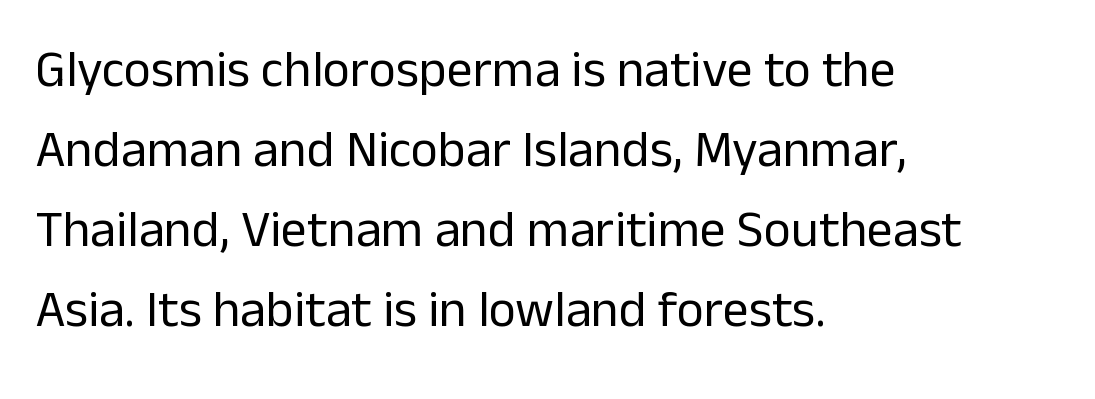
{"serif": "no", "italic": "no", "bold": "no", "weight": "regular", "width": "normal", "stroke_contrast": "low", "x_height": "medium", "monospaced": "no", "underline": "no", "align": "left", "line_spacing": "normal", "line_spacing_ratio": 1.54, "letter_spacing": "normal", "letter_spacing_em": 0.0, "glyph_px": 52}
